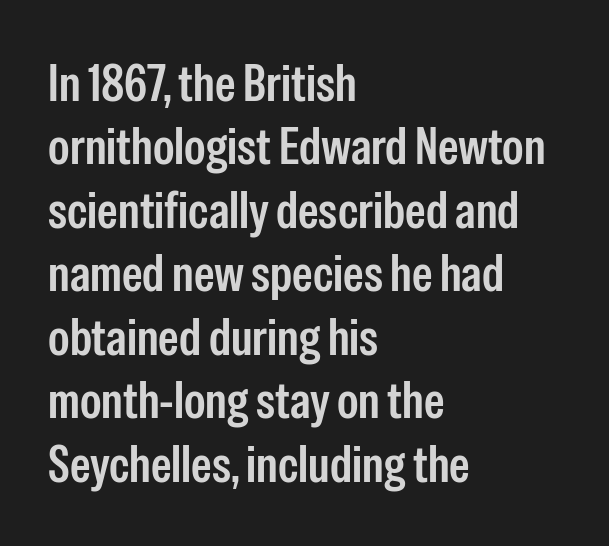
Q: Is the text bold? A: Semi-bold.
Q: Is the text italic (slanted)? A: No, it is upright.
Q: Is the typeface a serif or a sans-serif typeface? A: Sans-serif.
Q: Is the text underlined? A: No.
Q: How is the paragraph aligned? A: Left-aligned.
Q: Is the spacing between letters normal or unusually wide? A: Normal.
Q: Width (condensed, normal, or wide)? A: Condensed.
Q: Stroke contrast? A: Low.
Q: x-height? A: Medium.
Q: Monospaced? A: No.
